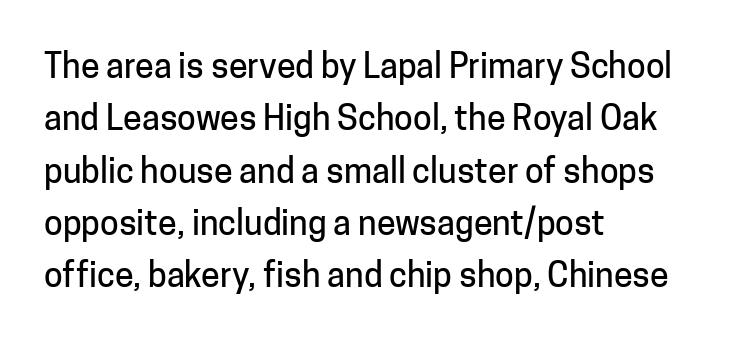
{"serif": "no", "italic": "no", "width": "normal", "stroke_contrast": "low", "x_height": "medium", "monospaced": "no", "underline": "no", "align": "left", "line_spacing": "normal", "line_spacing_ratio": 1.54, "letter_spacing": "normal", "letter_spacing_em": 0.0, "glyph_px": 34}
